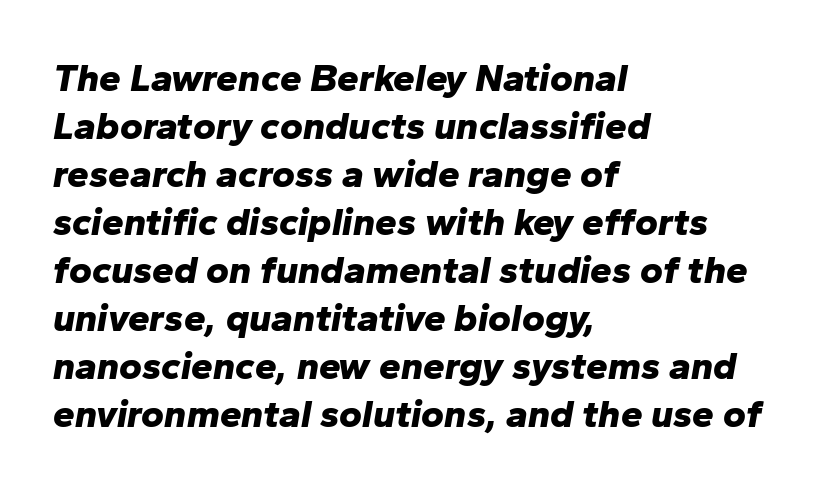
The image shows 39 px bold type, italic (leaning right); set left-aligned, line spacing 1.23x, normal letter spacing, not underlined; low stroke contrast and a medium x-height.
